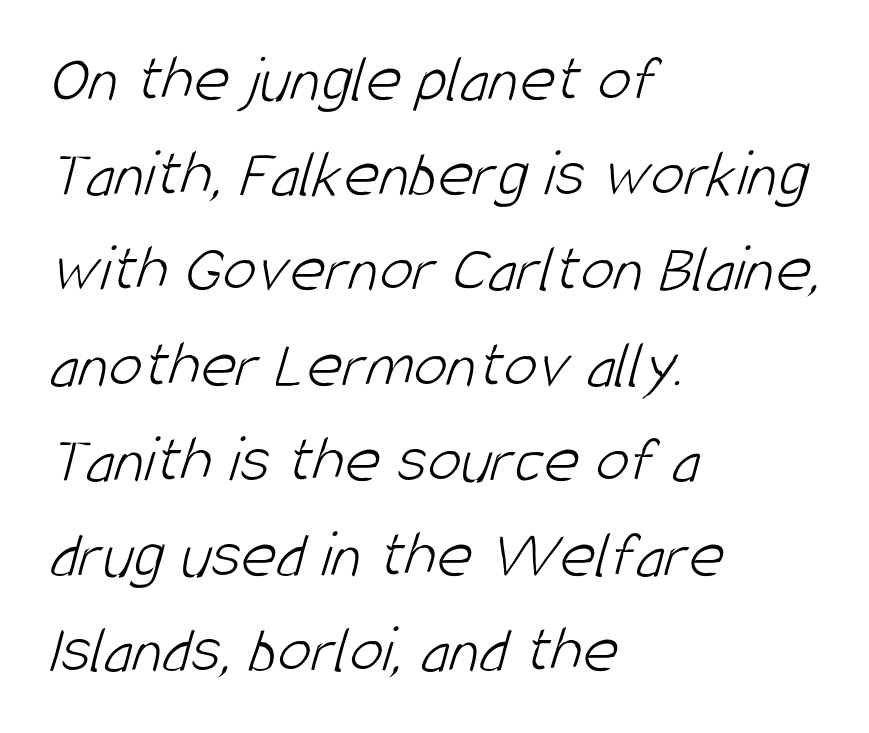
{"serif": "no", "bold": "no", "weight": "light", "width": "condensed", "stroke_contrast": "low", "x_height": "large", "monospaced": "no", "underline": "no", "align": "left", "line_spacing": "normal", "line_spacing_ratio": 1.4, "letter_spacing": "normal", "letter_spacing_em": 0.0, "glyph_px": 68}
